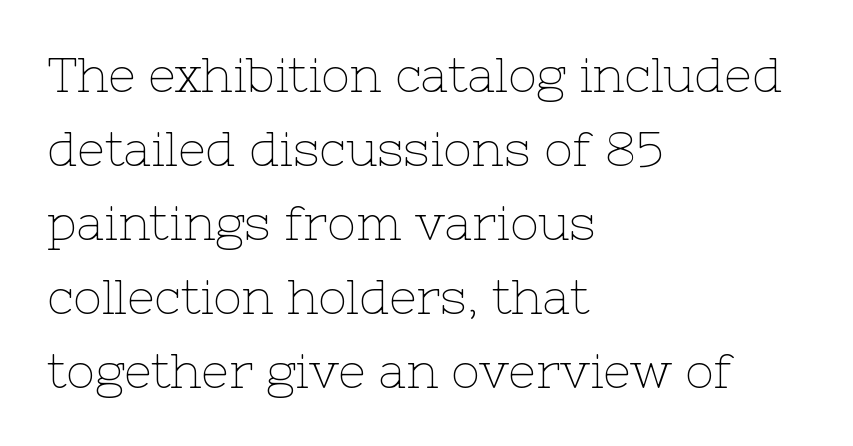
The image shows 48 px thin serif type, upright; set left-aligned, normal line spacing (1.54x), normal letter spacing, not underlined; low stroke contrast and a medium x-height.
